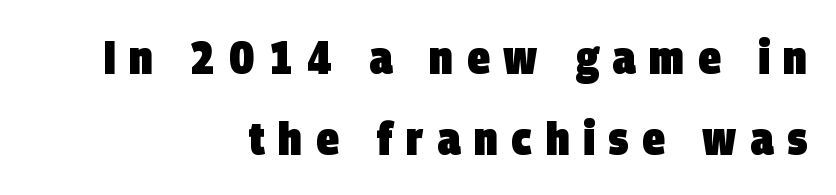
{"serif": "no", "bold": "yes", "weight": "heavy", "width": "condensed", "stroke_contrast": "low", "x_height": "large", "monospaced": "no", "underline": "no", "align": "right", "line_spacing_ratio": 1.76, "letter_spacing": "wide", "letter_spacing_em": 0.3, "glyph_px": 46}
